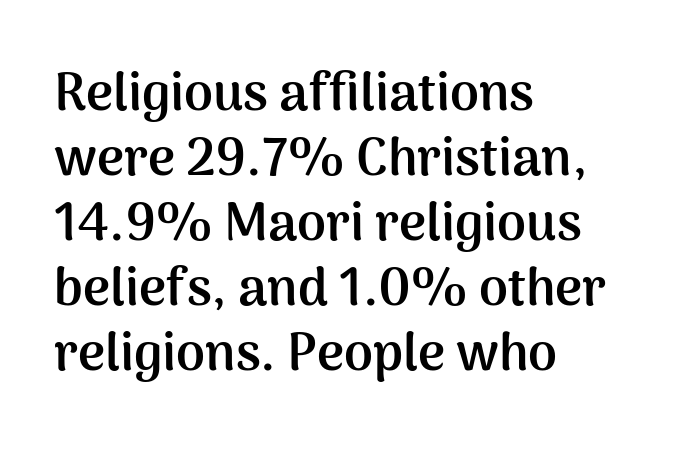
The image shows 52 px semibold sans-serif type, upright; set left-aligned, normal line spacing (1.25x), normal letter spacing, not underlined; medium stroke contrast and a medium x-height.
